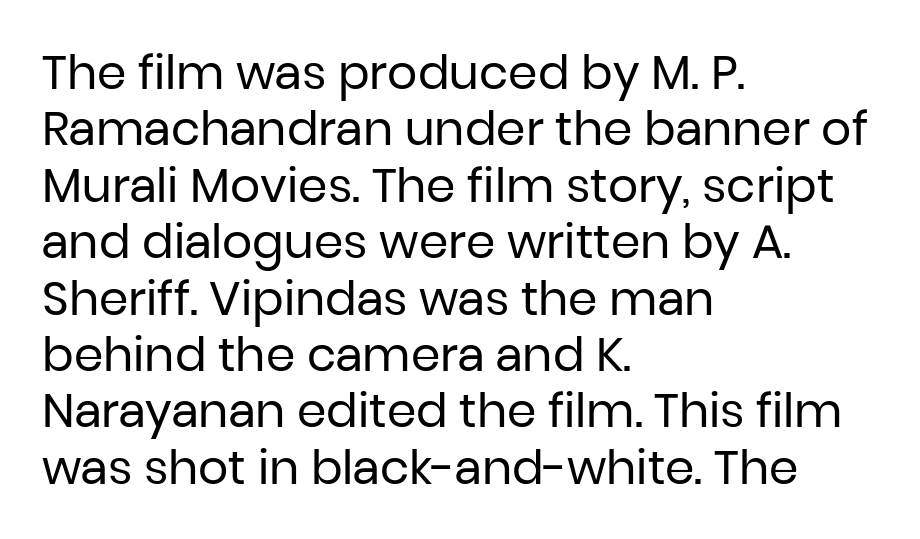
The zone under the glyphs is completely vacant. The horizontal fit of the characters is conventional and even. I'd call this a sans setting — the letters go barefoot. Counters stay open thanks to moderate or lighter strokes.
